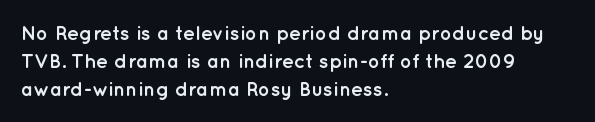
Q: Is the text bold? A: Yes.
Q: Is the text italic (slanted)? A: No, it is upright.
Q: Is the text underlined? A: No.
Q: How is the paragraph aligned? A: Left-aligned.
Q: Is the spacing between letters normal or unusually wide? A: Normal.
Q: Is the spacing between lines tight, normal or loose? A: Normal.
